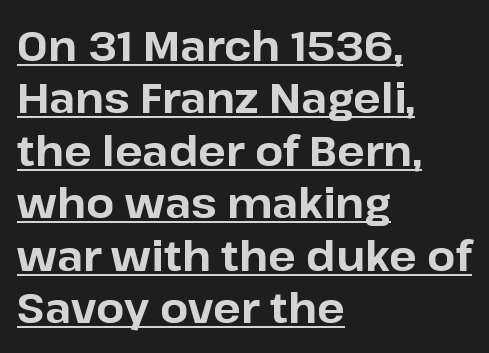
Q: Is the text bold? A: Yes.
Q: Is the text italic (slanted)? A: No, it is upright.
Q: Is the typeface a serif or a sans-serif typeface? A: Sans-serif.
Q: Is the text underlined? A: Yes.
Q: How is the paragraph aligned? A: Left-aligned.
Q: Is the spacing between letters normal or unusually wide? A: Normal.
Q: Is the spacing between lines tight, normal or loose? A: Normal.
Q: Width (condensed, normal, or wide)? A: Normal.
Q: Stroke contrast? A: Low.
Q: x-height? A: Medium.
Q: Monospaced? A: No.
